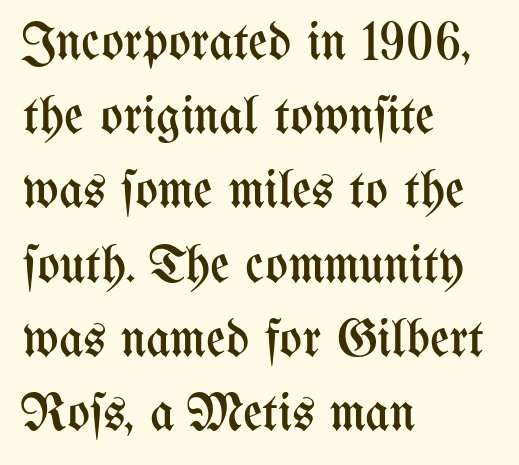
The image shows 53 px regular-weight, condensed type, upright; set left-aligned, normal line spacing (1.4x), normal letter spacing, not underlined; medium stroke contrast and a medium x-height.
